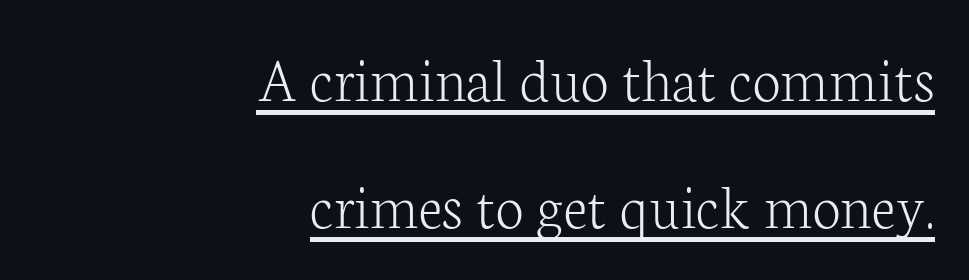
Underline: present. These lines keep a tight, regular rhythm from letter to letter. Vertically, the passage feels expansive, rows floating well apart. The typesetter chose a ragged-left arrangement here. You can tell it's not italic because the verticals are truly vertical.
